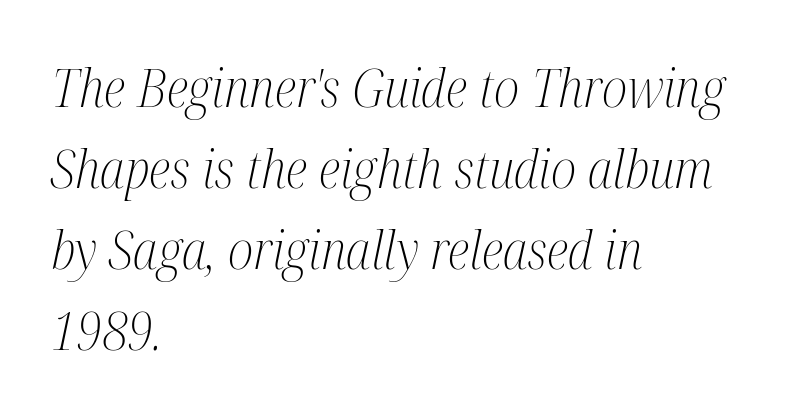
The passage shown leans; its letterforms are oblique. Does the copy run flush right? No — it runs flush left. Nothing unusual about the tracking: characters are spaced as the font intends. Line spacing here is normal. Here the designer chose a conventional face with non-uniform glyph widths. A typesetter would label this face a serif.
